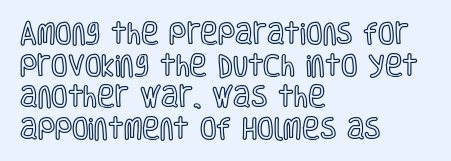
The image shows 24 px text type, upright; set left-aligned, normal line spacing (1.32x), normal letter spacing, not underlined.
